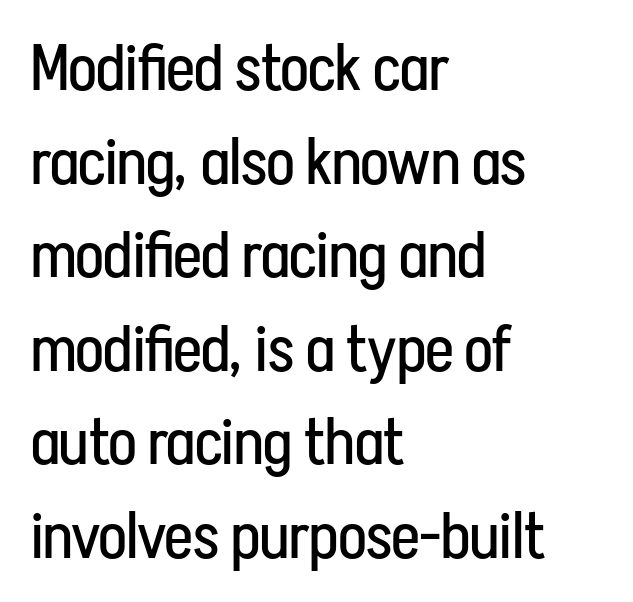
Descenders are the only things crossing below the line. If you drew a ruler down the left edge, every line would touch it. Notice how descenders clear the ascenders below comfortably — that's standard leading. There is no visible air inserted between adjacent glyphs.
